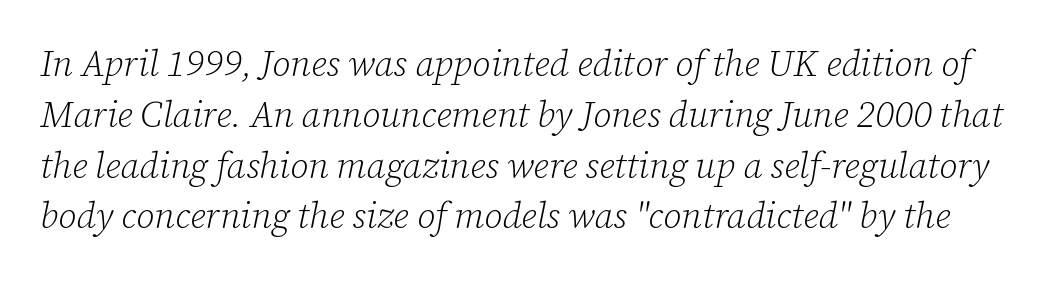
Q: Is the text bold? A: No.
Q: Is the text italic (slanted)? A: Yes, it leans right by about 12 degrees.
Q: Is the typeface a serif or a sans-serif typeface? A: Serif.
Q: Is the text underlined? A: No.
Q: Is the spacing between letters normal or unusually wide? A: Normal.
Q: Is the spacing between lines tight, normal or loose? A: Normal.
Q: Width (condensed, normal, or wide)? A: Normal.
Q: Stroke contrast? A: Low.
Q: x-height? A: Medium.
Q: Monospaced? A: No.
